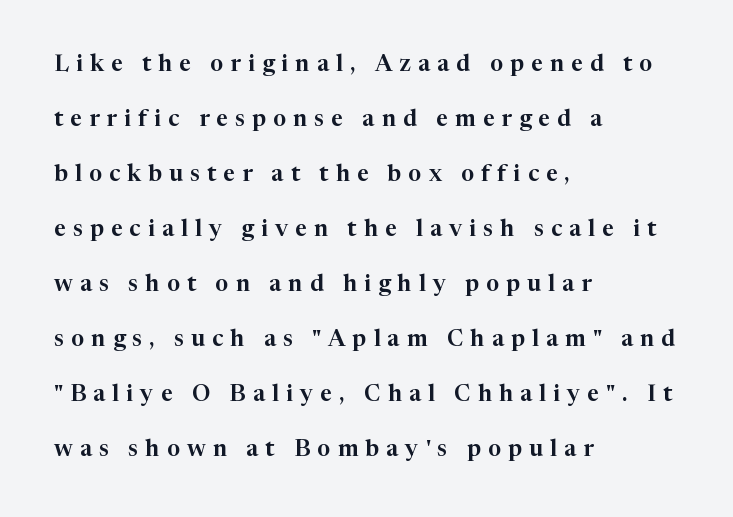
The image shows 23 px text type, upright; set left-aligned, loose line spacing (2.39x), unusually wide letter spacing (+0.31 em), not underlined.
